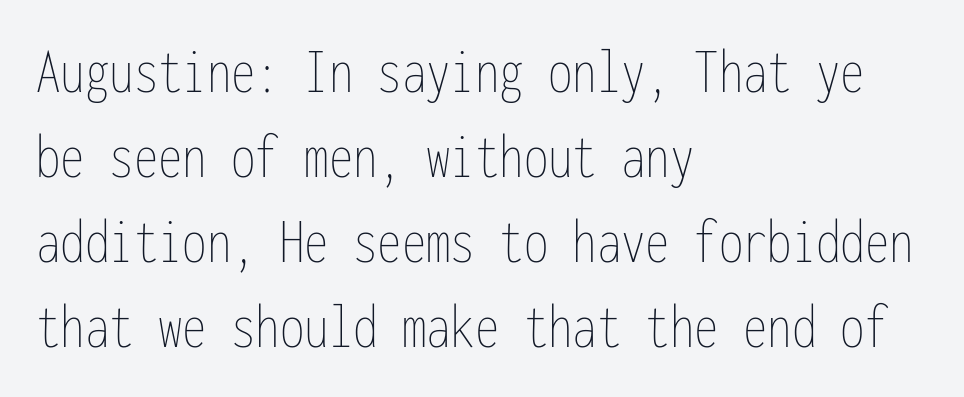
{"italic": "no", "bold": "no", "weight": "thin", "width": "condensed", "stroke_contrast": "low", "x_height": "medium", "monospaced": "yes", "underline": "no", "align": "left", "line_spacing": "normal", "line_spacing_ratio": 1.31, "letter_spacing": "normal", "letter_spacing_em": 0.0, "glyph_px": 65}
